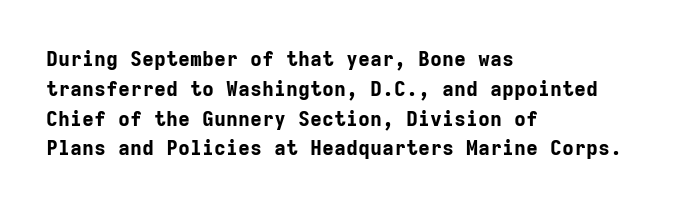
{"italic": "no", "bold": "yes", "underline": "no", "align": "left", "line_spacing": "normal", "line_spacing_ratio": 1.49, "letter_spacing": "normal", "letter_spacing_em": 0.0, "glyph_px": 20}
